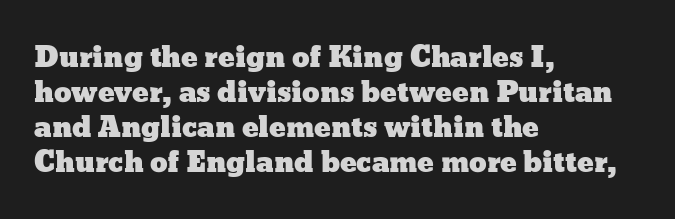
Here the designer chose a conventional face with non-uniform glyph widths. These lines stack with their left ends in a neat column. The string is rendered with underlining switched off. This sample uses plain, unmodified letter spacing. The block of text has a typical density, with ordinary space between rows. The lettering holds an erect, upright posture throughout.
